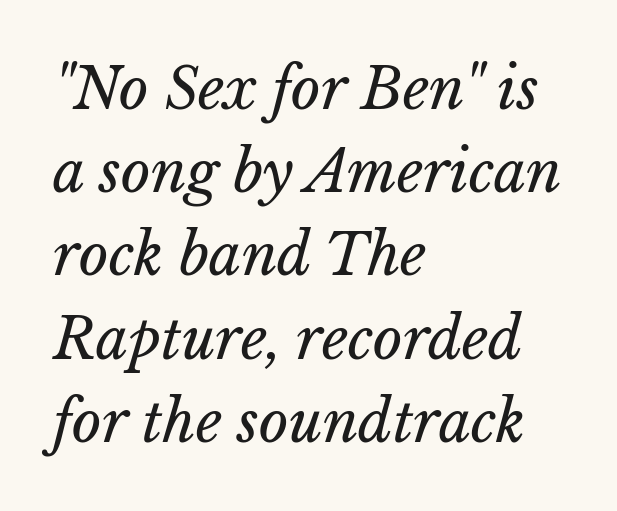
The image shows 57 px regular-weight type, italic (leaning right); set left-aligned, normal line spacing (1.46x), normal letter spacing, not underlined; low stroke contrast and a medium x-height.
